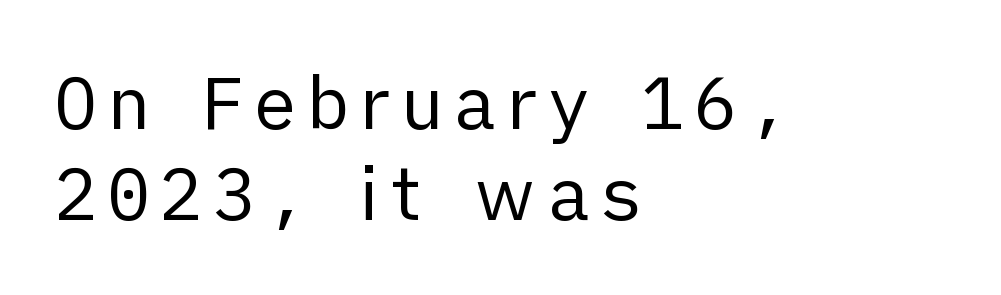
{"serif": "no", "italic": "no", "bold": "no", "weight": "regular", "width": "normal", "stroke_contrast": "low", "x_height": "medium", "monospaced": "no", "underline": "no", "align": "left", "line_spacing_ratio": 1.24, "glyph_px": 73}
